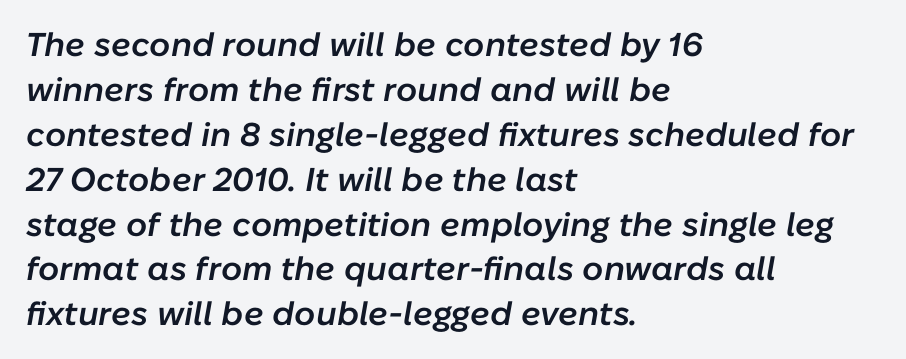
Is there much room between lines? A standard amount, neither cramped nor airy. The axis of the letterforms is tilted away from vertical. Tracking value appears to be zero — textbook default spacing. Is this a fixed-width face? No — the glyphs have proportional, varying widths.
